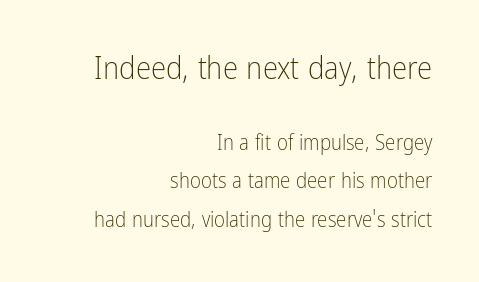
The image shows 31 px light, condensed sans-serif type, upright; set right-aligned, line spacing 1.82x, normal letter spacing, not underlined; the first (top) block is 1.48x larger; low stroke contrast and a medium x-height.
